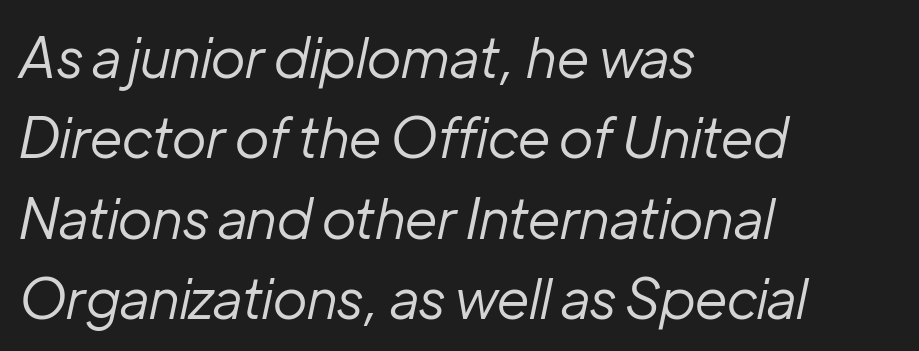
Q: Is the text bold? A: No.
Q: Is the text italic (slanted)? A: Yes, it leans right by about 12 degrees.
Q: Is the text underlined? A: No.
Q: How is the paragraph aligned? A: Left-aligned.
Q: Is the spacing between letters normal or unusually wide? A: Normal.
Q: Is the spacing between lines tight, normal or loose? A: Normal.
Q: Width (condensed, normal, or wide)? A: Normal.
Q: Stroke contrast? A: Low.
Q: x-height? A: Medium.
Q: Monospaced? A: No.
